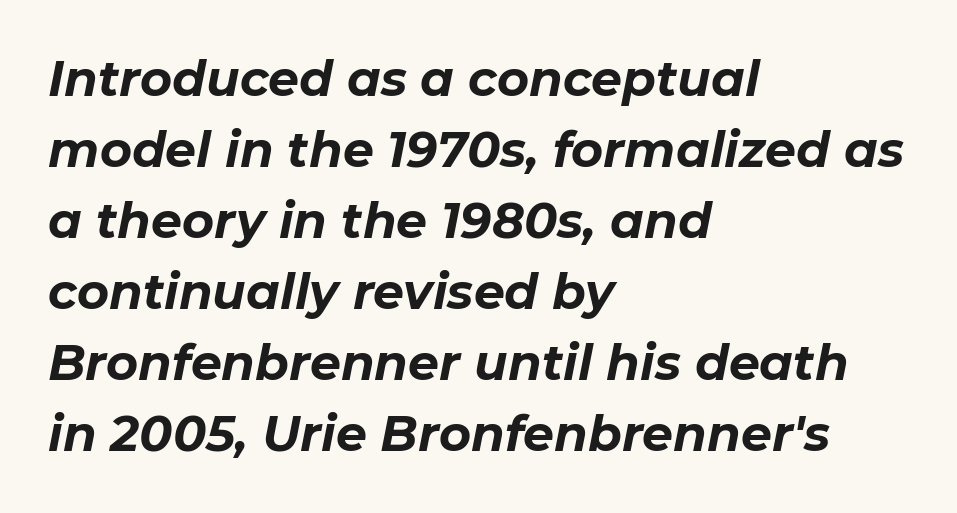
These lines were composed using italics. You could call the tracking neutral — neither tight nor loose. These lines are rendered in a variable-pitch font. These lines sit exactly where default settings would place them. The rendering anchors every line to the left-hand side.
